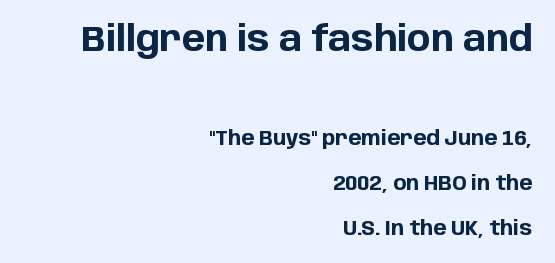
Q: Is the text bold? A: Yes.
Q: Is the text italic (slanted)? A: No, it is upright.
Q: Is the typeface a serif or a sans-serif typeface? A: Sans-serif.
Q: Is the text underlined? A: No.
Q: How is the paragraph aligned? A: Right-aligned.
Q: Is the spacing between letters normal or unusually wide? A: Normal.
Q: Is the spacing between lines tight, normal or loose? A: Loose.
Q: Which block of text is set in a larger size, the first (top) or the second (bottom)? A: The first (top) one.
Q: Width (condensed, normal, or wide)? A: Normal.
Q: Stroke contrast? A: Low.
Q: x-height? A: Large.
Q: Monospaced? A: No.
